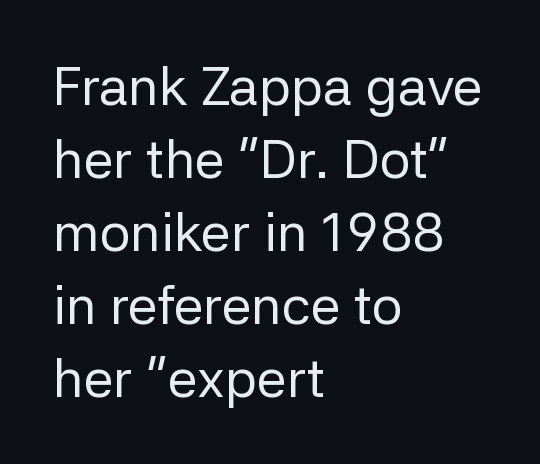
The lettering stays uniformly vertical, giving the passage a roman look. Horizontal bands of white between lines are of average thickness. Alignment: flush left. Spacing verdict: proportional, widths tailored to each character. Is the type heavy? It reads as light-to-regular instead.
